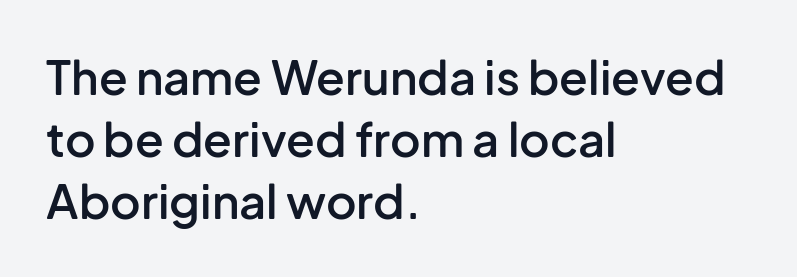
The image shows 47 px semibold sans-serif type, upright; set left-aligned, normal line spacing (1.32x), normal letter spacing, not underlined; low stroke contrast and a medium x-height.
